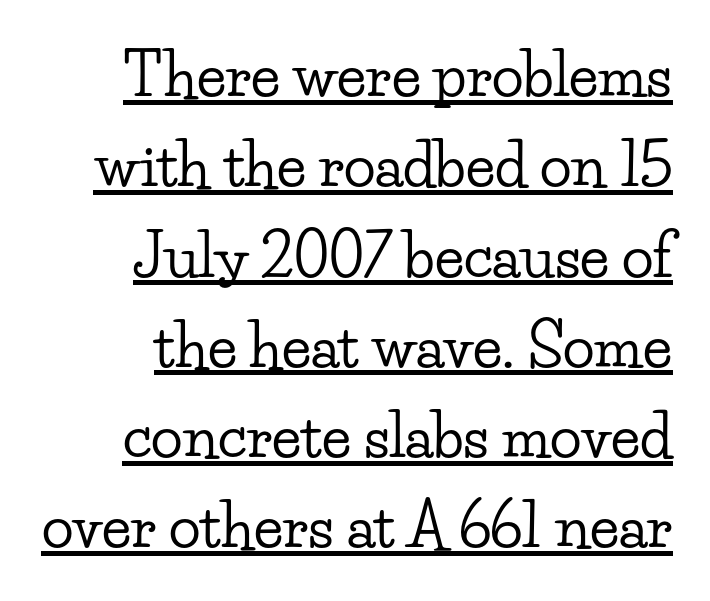
Q: Is the text italic (slanted)? A: No, it is upright.
Q: Is the typeface a serif or a sans-serif typeface? A: Serif.
Q: Is the text underlined? A: Yes.
Q: How is the paragraph aligned? A: Right-aligned.
Q: Is the spacing between letters normal or unusually wide? A: Normal.
Q: Is the spacing between lines tight, normal or loose? A: Normal.
Q: Width (condensed, normal, or wide)? A: Wide.
Q: Stroke contrast? A: Low.
Q: x-height? A: Small.
Q: Monospaced? A: No.
